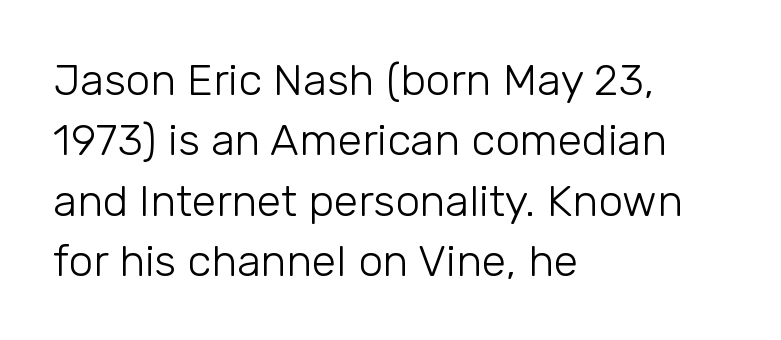
Q: Is the text bold? A: No.
Q: Is the text italic (slanted)? A: No, it is upright.
Q: Is the typeface a serif or a sans-serif typeface? A: Sans-serif.
Q: Is the text underlined? A: No.
Q: How is the paragraph aligned? A: Left-aligned.
Q: Is the spacing between letters normal or unusually wide? A: Normal.
Q: Is the spacing between lines tight, normal or loose? A: Normal.
Q: Width (condensed, normal, or wide)? A: Normal.
Q: Stroke contrast? A: Low.
Q: x-height? A: Medium.
Q: Monospaced? A: No.
